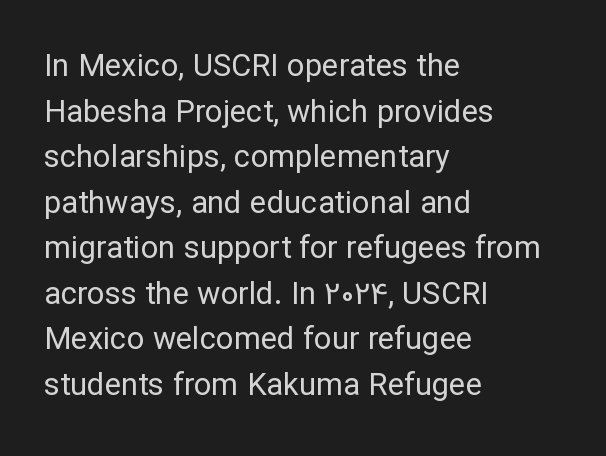
Q: Is the text bold? A: No.
Q: Is the text italic (slanted)? A: No, it is upright.
Q: Is the typeface a serif or a sans-serif typeface? A: Sans-serif.
Q: Is the text underlined? A: No.
Q: How is the paragraph aligned? A: Left-aligned.
Q: Is the spacing between letters normal or unusually wide? A: Normal.
Q: Is the spacing between lines tight, normal or loose? A: Normal.
Q: Width (condensed, normal, or wide)? A: Normal.
Q: Stroke contrast? A: Low.
Q: x-height? A: Medium.
Q: Monospaced? A: No.
